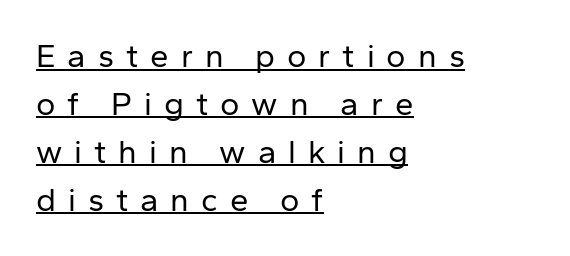
Inter-character spacing is expanded well beyond the font's built-in metrics. What kind of face is this? One without serifs — a sans. How would I describe the line gaps? Plain and ordinary. The type sits square on the baseline with zero lean. Caption: multi-line text, flush left, ragged right.
